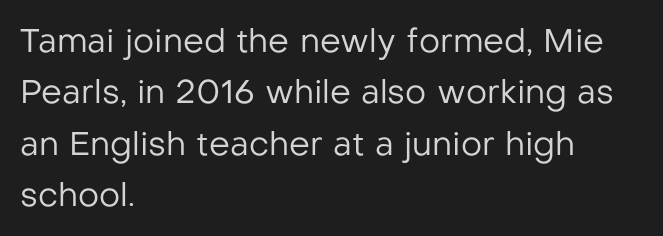
Posture: upright roman. Check under the words: just untouched page. No extra tracking has been applied to these lines. The space between consecutive lines is moderate.
